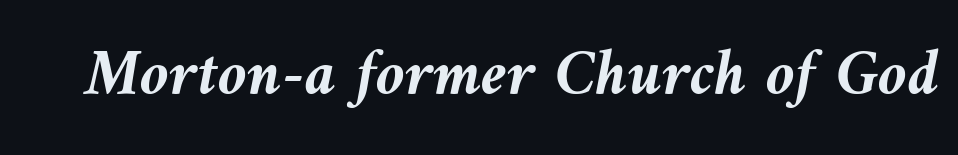
{"italic": "yes", "lean": "left", "slant_degrees": 10, "bold": "yes", "weight": "semibold", "width": "normal", "stroke_contrast": "medium", "x_height": "medium", "monospaced": "no", "underline": "no", "letter_spacing": "normal", "letter_spacing_em": 0.0, "glyph_px": 66}
